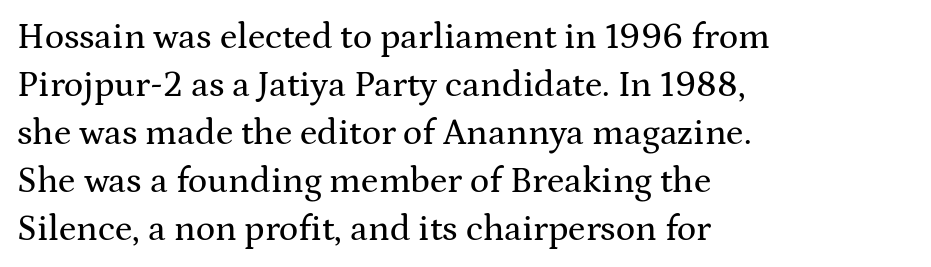
The image shows 36 px wide serif type, upright; set left-aligned, normal line spacing (1.33x), normal letter spacing, not underlined; medium stroke contrast and a medium x-height.
